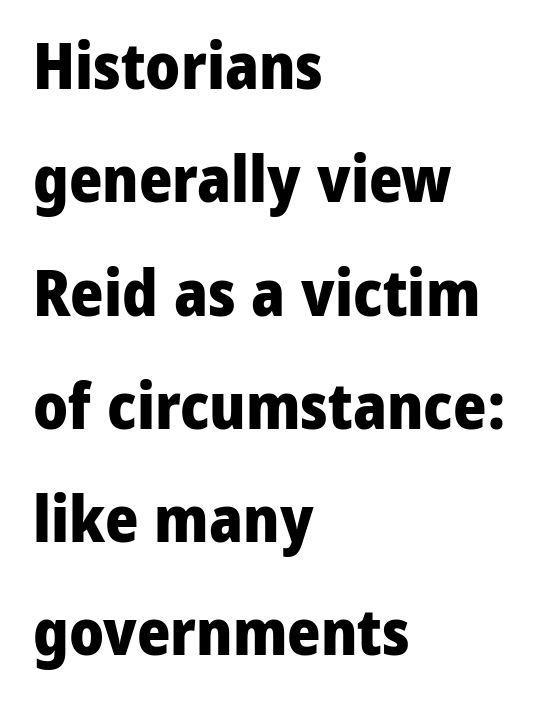
Each letter keeps its own natural width here, so spacing adapts to shape. The baseline area is clear. These lines are composed in type without serifs. Every letter is thick-stroked: bold, no question.
